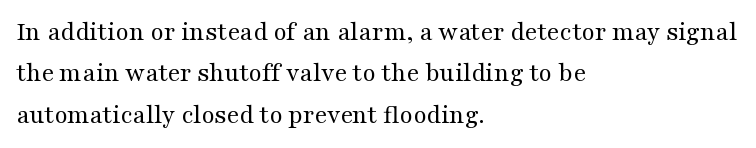
Q: Is the text bold? A: No.
Q: Is the text italic (slanted)? A: No, it is upright.
Q: Is the text underlined? A: No.
Q: How is the paragraph aligned? A: Left-aligned.
Q: Is the spacing between letters normal or unusually wide? A: Normal.
Q: Is the spacing between lines tight, normal or loose? A: Normal.
